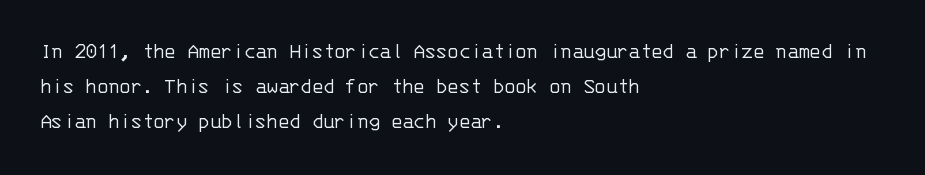
The image shows 23 px text type, upright; set left-aligned, normal line spacing (1.53x), normal letter spacing, not underlined.
